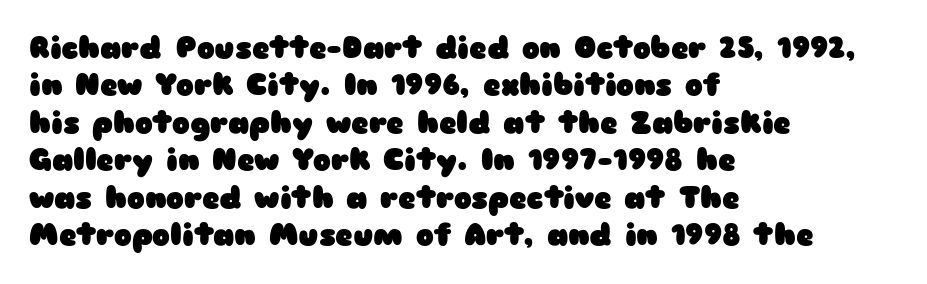
The rows are spaced the way most documents space them. The setting favours the left margin, as ordinary paragraphs usually do. When letters stand straight like this, we call the style roman or upright. Students, note that the glyphs here touch the page at normal intervals.
